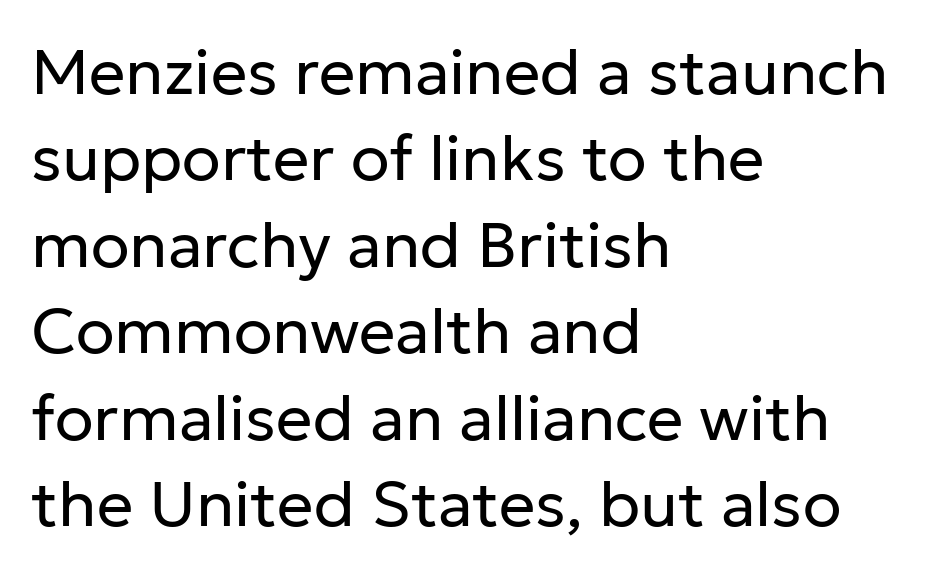
This is not heavy type; no bold has been used. Interline gaps are of average width in this sample. Note the varied advance widths — an 'i' is clearly narrower than an 'm'. The specimen reads as upright at a glance. Compared with typical body copy, the letter spacing here is the same.
